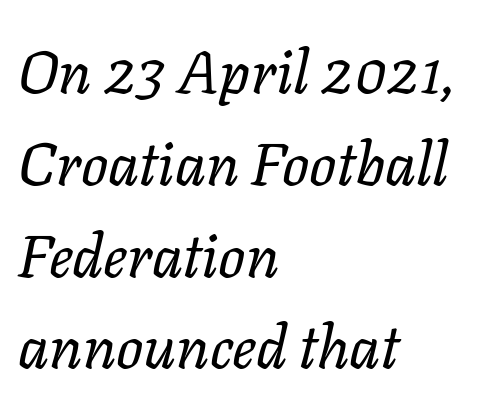
Q: Is the text bold? A: No.
Q: Is the text italic (slanted)? A: Yes, it leans right by about 11 degrees.
Q: Is the text underlined? A: No.
Q: How is the paragraph aligned? A: Left-aligned.
Q: Is the spacing between letters normal or unusually wide? A: Normal.
Q: Is the spacing between lines tight, normal or loose? A: Normal.
Q: Width (condensed, normal, or wide)? A: Normal.
Q: Stroke contrast? A: Low.
Q: x-height? A: Medium.
Q: Monospaced? A: No.
